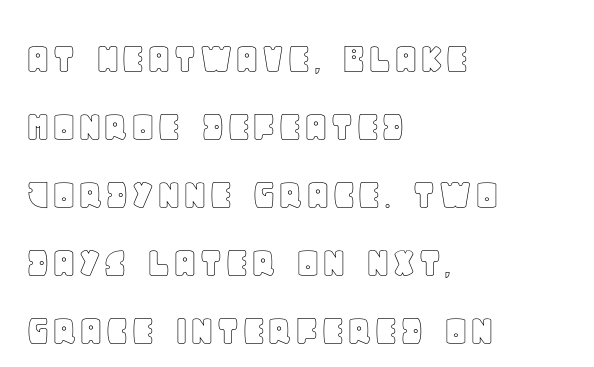
Q: Is the text italic (slanted)? A: No, it is upright.
Q: Is the text underlined? A: No.
Q: How is the paragraph aligned? A: Left-aligned.
Q: Is the spacing between letters normal or unusually wide? A: Normal.
Q: Is the spacing between lines tight, normal or loose? A: Normal.
Q: Width (condensed, normal, or wide)? A: Normal.
Q: x-height? A: Large.
Q: Monospaced? A: No.
